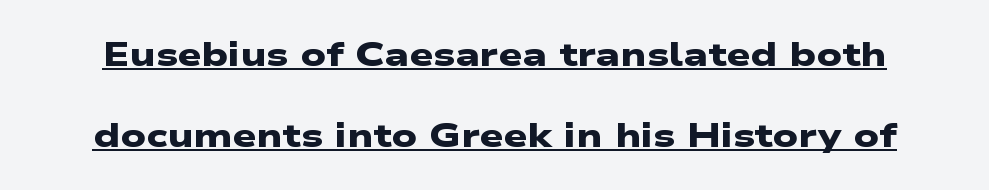
The image shows 34 px heavy, wide sans-serif type; set loose line spacing (2.38x), normal letter spacing, underlined; low stroke contrast and a medium x-height.
